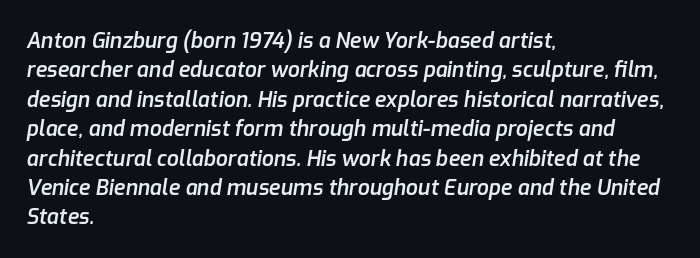
{"italic": "yes", "lean": "right", "slant_degrees": 9, "bold": "semi", "underline": "no", "align": "left", "line_spacing": "normal", "line_spacing_ratio": 1.4, "letter_spacing": "normal", "letter_spacing_em": 0.0, "glyph_px": 21}
